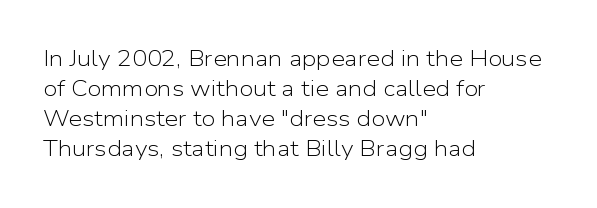
The letterforms sit shoulder to shoulder at normal distance. The space directly below the letters is spotless. Counters stay open thanks to moderate or lighter strokes. The vertical gap from one line to the next is medium. Ascenders rise straight up at ninety degrees. The ragged edge is on the right, which tells us the setting is flush left.
